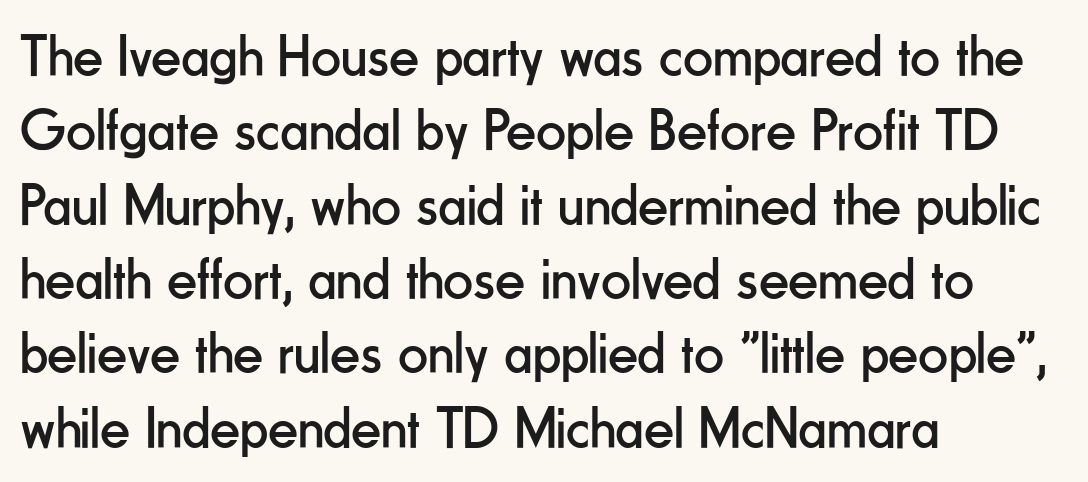
{"serif": "no", "italic": "no", "bold": "no", "weight": "regular", "width": "condensed", "stroke_contrast": "low", "x_height": "small", "monospaced": "no", "underline": "no", "align": "left", "line_spacing": "normal", "line_spacing_ratio": 1.26, "letter_spacing": "normal", "letter_spacing_em": 0.0, "glyph_px": 59}
